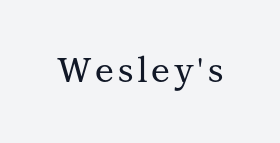
The letters advance in unequal steps, a hallmark of proportional type. Underline: absent. In terms of posture, this sample is upright. The designer went with a serif here, giving each stem small feet.
